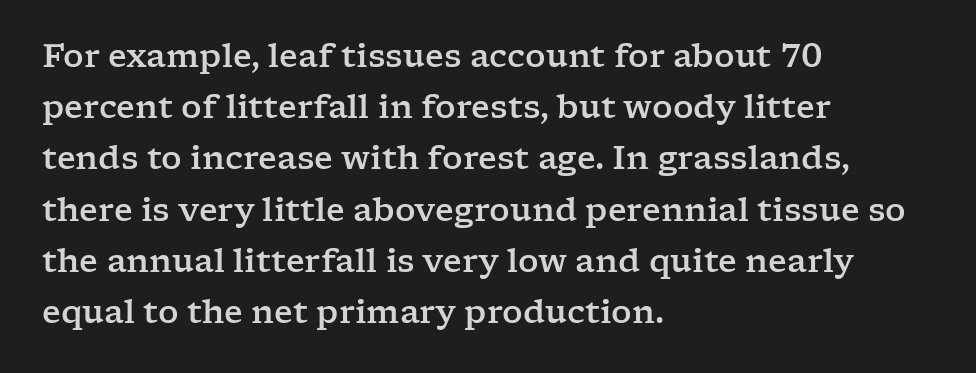
This sample has the flowing, uneven cadence of proportional lettering. Ordinary non-slanted type is in use. Regular leading. Horizontally, the lines are justified to the leading edge only.
